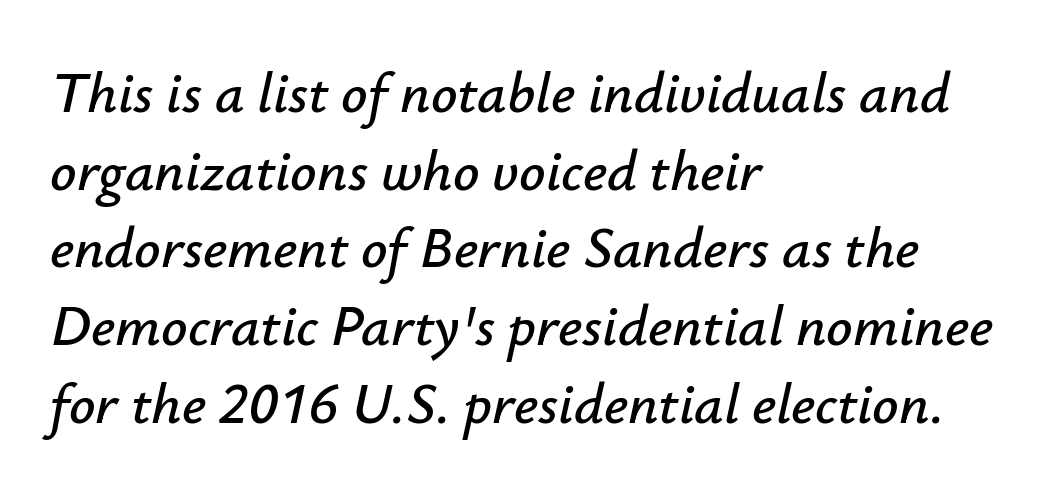
Short note: letters normally spaced. One glance says typical: line gaps are just what's usual. Does the lettering tilt? It does — this is italic. These lines stack with their left ends in a neat column. Do the characters align in a grid? No, the font is proportional. The specimen omits any rule beneath the text block's lines.
